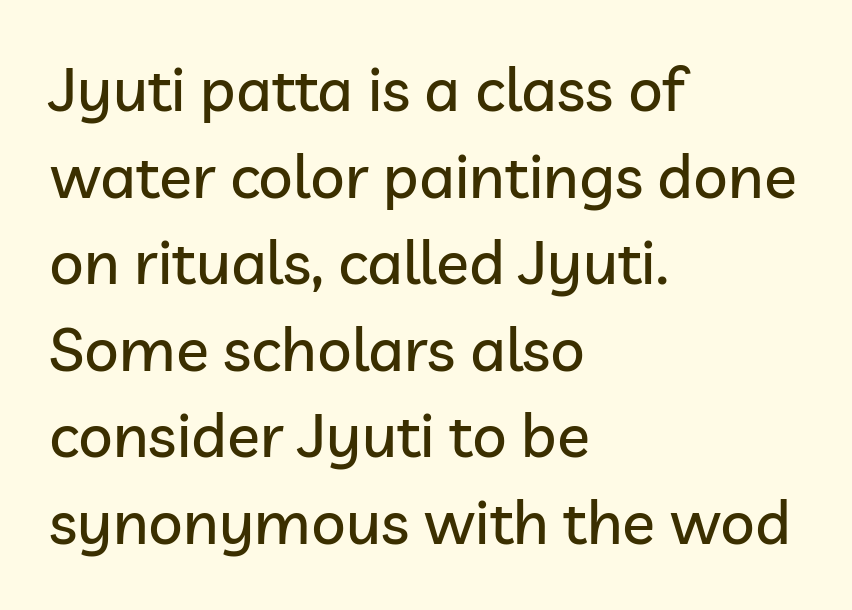
Q: Is the text italic (slanted)? A: No, it is upright.
Q: Is the typeface a serif or a sans-serif typeface? A: Sans-serif.
Q: Is the text underlined? A: No.
Q: How is the paragraph aligned? A: Left-aligned.
Q: Is the spacing between letters normal or unusually wide? A: Normal.
Q: Is the spacing between lines tight, normal or loose? A: Normal.
Q: Width (condensed, normal, or wide)? A: Normal.
Q: Stroke contrast? A: Low.
Q: x-height? A: Medium.
Q: Monospaced? A: No.
